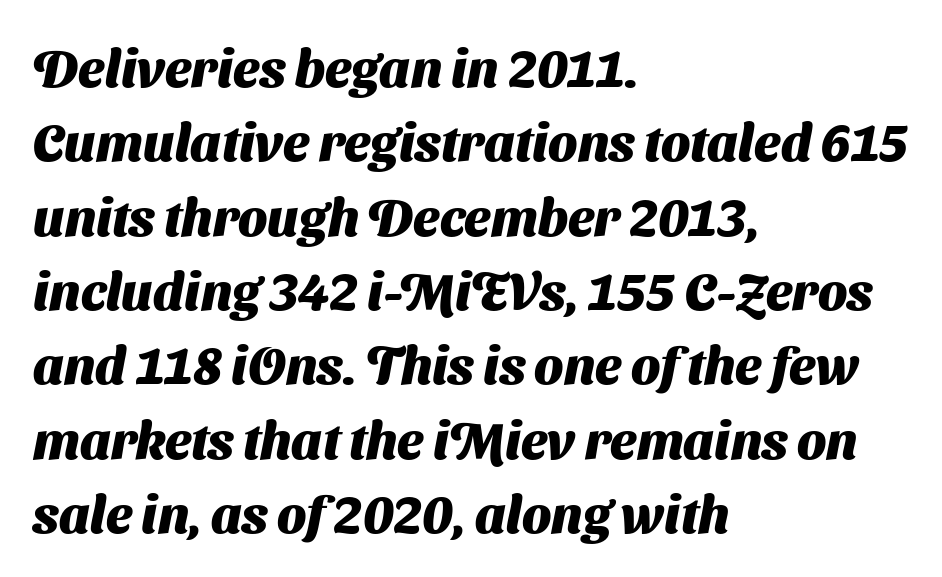
Q: Is the text bold? A: Yes.
Q: Is the typeface a serif or a sans-serif typeface? A: Sans-serif.
Q: Is the text underlined? A: No.
Q: How is the paragraph aligned? A: Left-aligned.
Q: Is the spacing between letters normal or unusually wide? A: Normal.
Q: Is the spacing between lines tight, normal or loose? A: Normal.
Q: Width (condensed, normal, or wide)? A: Normal.
Q: Stroke contrast? A: Medium.
Q: x-height? A: Medium.
Q: Monospaced? A: No.
